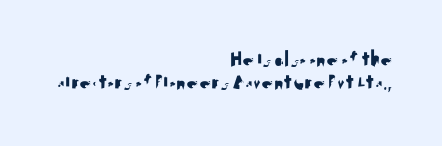
The image shows 23 px text type, upright; set right-aligned, tight line spacing (1.02x), normal letter spacing, not underlined.
